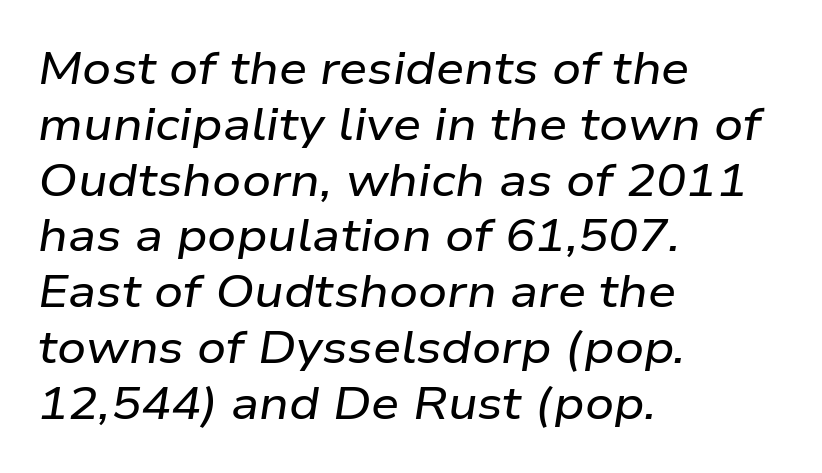
{"italic": "yes", "lean": "right", "slant_degrees": 9, "width": "wide", "stroke_contrast": "low", "x_height": "medium", "monospaced": "no", "underline": "no", "align": "left", "line_spacing_ratio": 1.24, "letter_spacing": "normal", "letter_spacing_em": 0.0, "glyph_px": 45}
